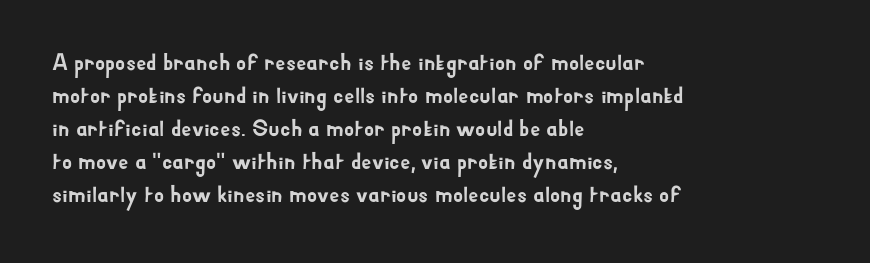
Q: Is the text italic (slanted)? A: No, it is upright.
Q: Is the text underlined? A: No.
Q: How is the paragraph aligned? A: Left-aligned.
Q: Is the spacing between letters normal or unusually wide? A: Normal.
Q: Is the spacing between lines tight, normal or loose? A: Normal.
